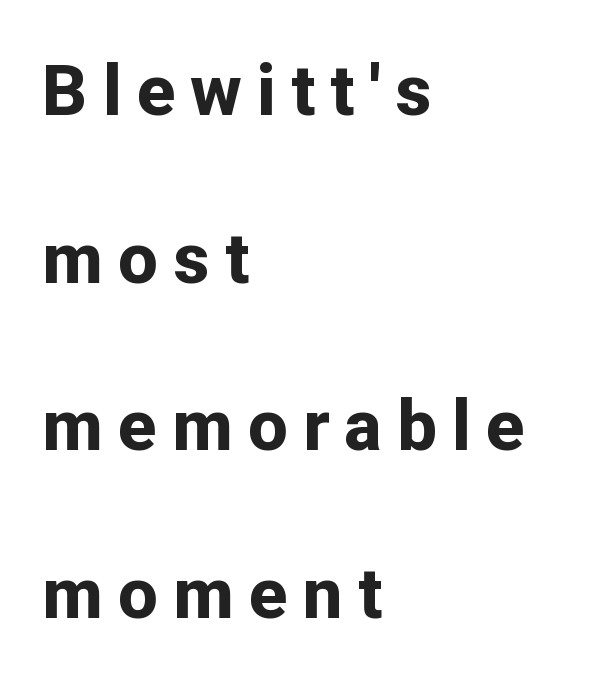
A sans-serif font was chosen for this passage. All the whitespace from short lines collects on the right. No word sits above an underline. As a designer I'd log this as weight 700, bold. Upright lettering throughout. The tracking reads as deliberately expanded to a designer's eye.
